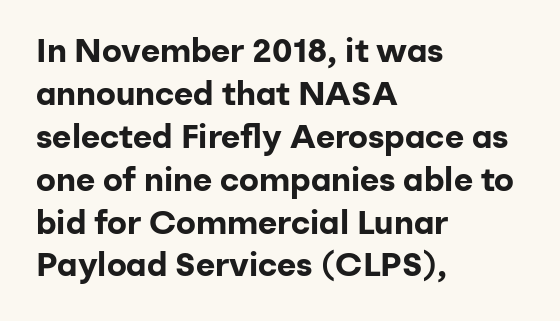
Q: Is the text bold? A: Yes.
Q: Is the text italic (slanted)? A: No, it is upright.
Q: Is the typeface a serif or a sans-serif typeface? A: Sans-serif.
Q: Is the text underlined? A: No.
Q: How is the paragraph aligned? A: Left-aligned.
Q: Is the spacing between letters normal or unusually wide? A: Normal.
Q: Is the spacing between lines tight, normal or loose? A: Normal.
Q: Width (condensed, normal, or wide)? A: Normal.
Q: Stroke contrast? A: Low.
Q: x-height? A: Medium.
Q: Monospaced? A: No.
